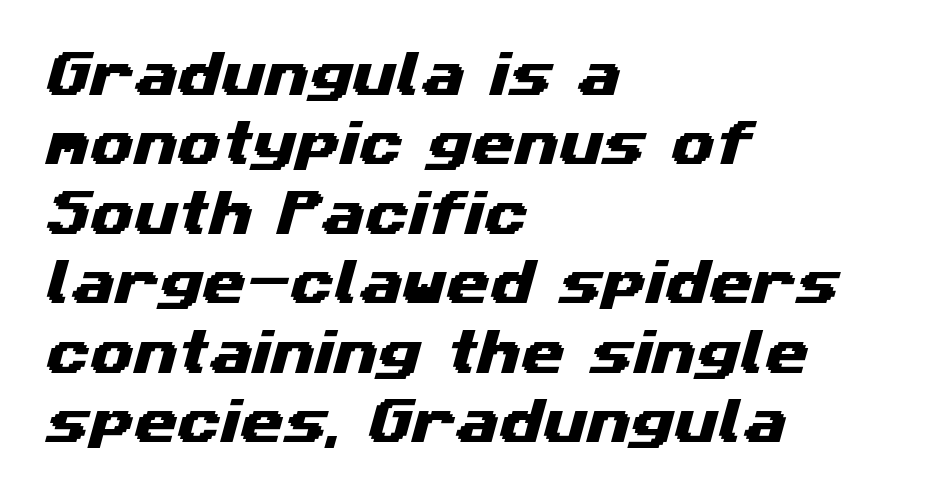
The image shows 50 px wide sans-serif type; set left-aligned, normal line spacing (1.39x), normal letter spacing, not underlined; medium stroke contrast and a medium x-height.
